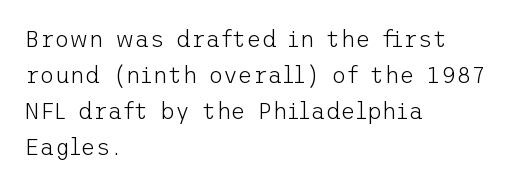
Nothing unusual about the tracking: characters are spaced as the font intends. The typesetter chose a ragged-right arrangement here. Vertical strokes here are truly vertical. In terms of leading, this rendering sits right in the middle.
